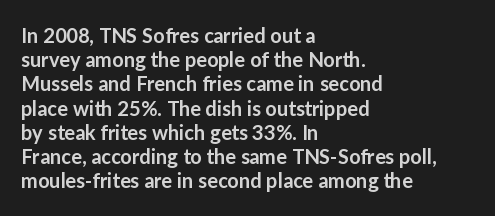
The image shows 20 px text type, upright; set left-aligned, line spacing 1.21x, normal letter spacing, not underlined.
